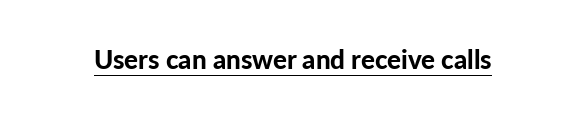
Q: Is the text bold? A: Yes.
Q: Is the text italic (slanted)? A: No, it is upright.
Q: Is the text underlined? A: Yes.
Q: Is the spacing between letters normal or unusually wide? A: Normal.
